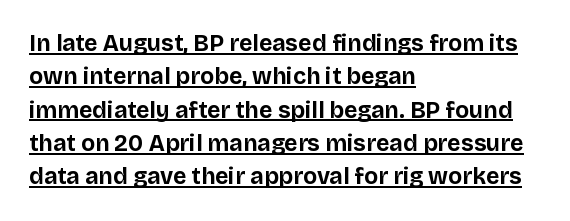
Thick stems and heavy bowls — unmistakably bold. It's the straight-up-and-down kind of type. Students, observe the line beneath the letters — that is underlining. Reading down the column, the eye jumps a familiar distance to each next line.
